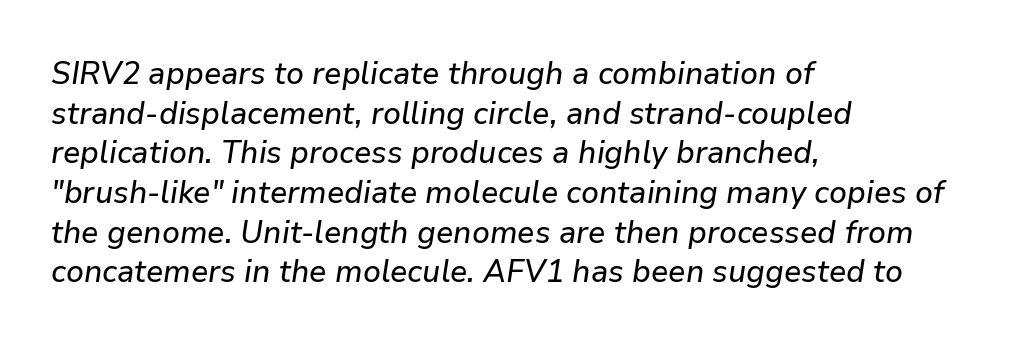
{"italic": "yes", "lean": "right", "slant_degrees": 9, "width": "normal", "stroke_contrast": "low", "x_height": "medium", "monospaced": "no", "underline": "no", "align": "left", "line_spacing_ratio": 1.24, "letter_spacing": "normal", "letter_spacing_em": 0.0, "glyph_px": 32}
